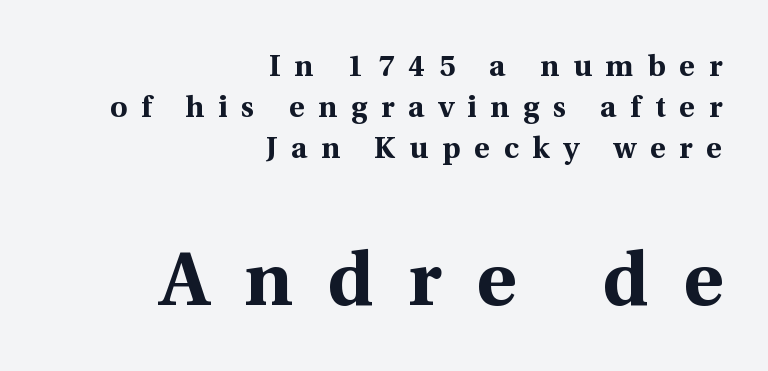
The image shows 76 px bold serif type, upright; set right-aligned, normal line spacing (1.37x), unusually wide letter spacing (+0.46 em), not underlined; the second (bottom) block is 2.53x larger; a medium x-height.
